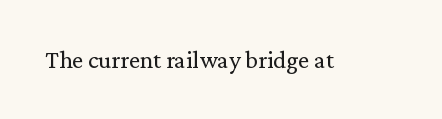
The image shows 25 px text type, upright; set normal letter spacing, not underlined.
